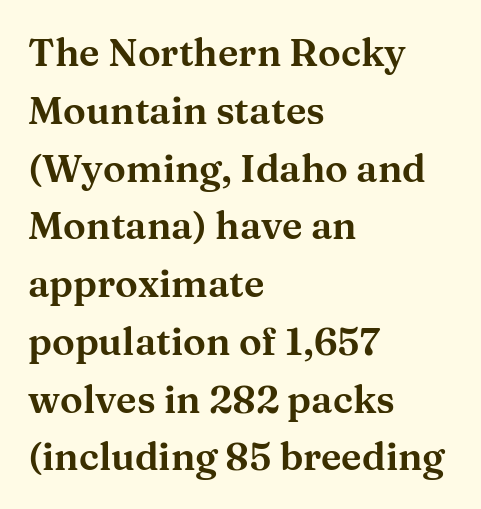
Every row of glyphs begins at an identical x-position on the left. Letterform terminals end in serifs throughout the passage. No extra tracking has been applied to these lines. The rendering uses a moderate line-height, typical for paragraphs. This is roman type, the default non-slanted kind. Honestly, there is no underline to notice here at all.
